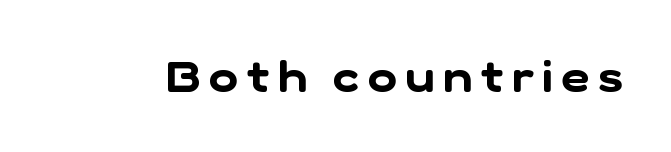
The strip under each line holds only bare page. The face used here is a sans, in the tradition of grotesques and geometrics. Proportional: the letters do not fall into vertical columns.
